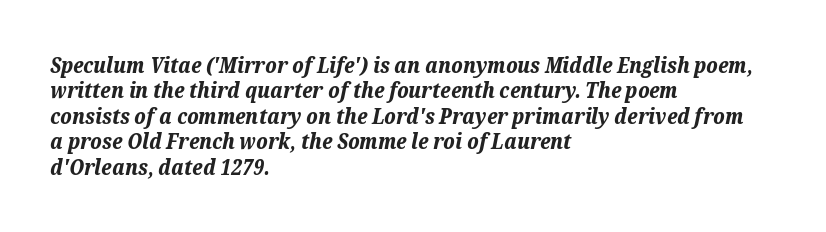
Casual observation: everything's shoved over to the left. Bare-footed words on every line. Emphasis-style slanted type is in use. Between one letter and the next there's only the usual sliver of space.
